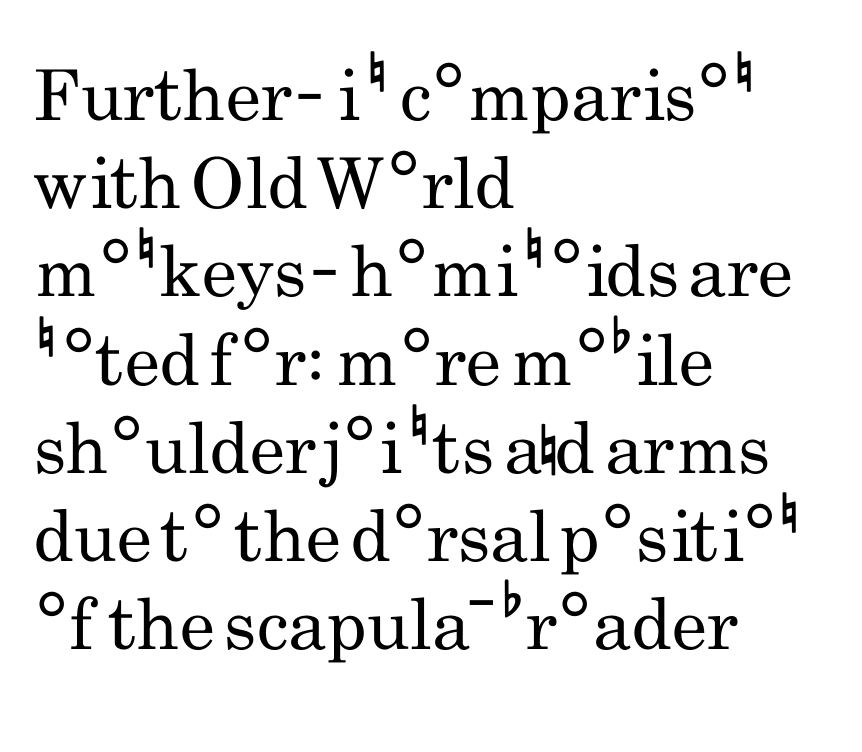
The image shows 70 px regular-weight, condensed sans-serif type, upright; set left-aligned, normal line spacing (1.26x), normal letter spacing, not underlined; low stroke contrast and a small x-height.
